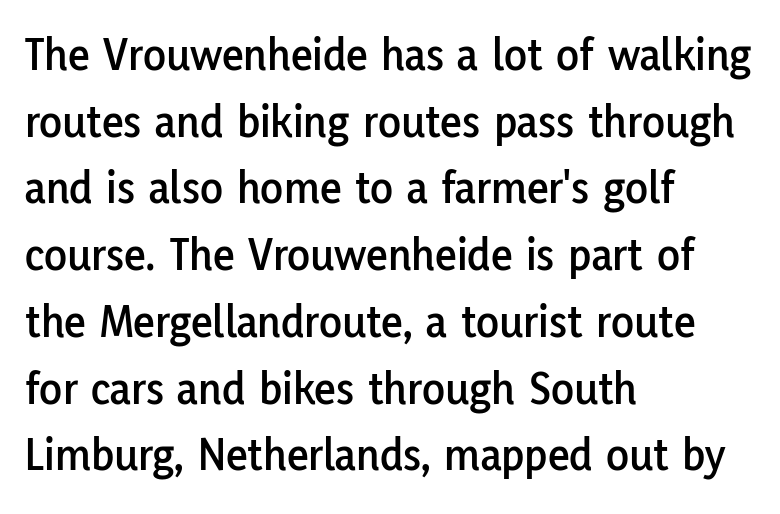
The image shows 47 px sans-serif type, upright; set left-aligned, normal line spacing (1.42x), normal letter spacing, not underlined; low stroke contrast and a medium x-height.
